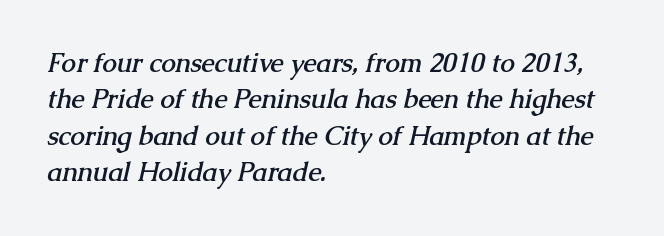
The space between consecutive lines is moderate. The paragraph has a hard left edge and a soft right edge. Descender tails drop into unmarked territory. As a designer I'd log this as weight 700, bold.
